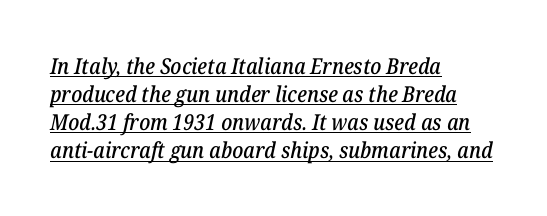
The image shows 22 px text type, italic (leaning right); set left-aligned, normal line spacing (1.28x), normal letter spacing, underlined.
